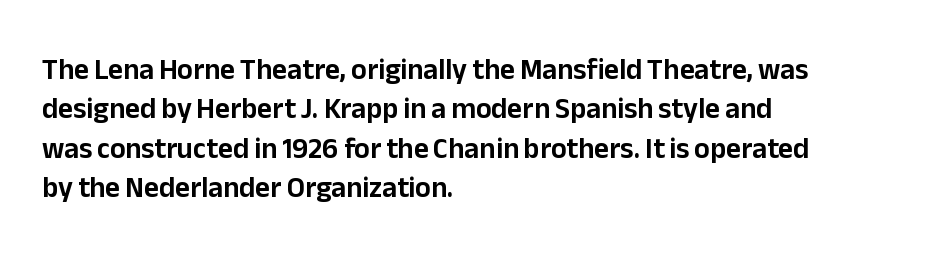
{"serif": "no", "italic": "no", "width": "normal", "stroke_contrast": "low", "x_height": "medium", "monospaced": "no", "underline": "no", "align": "left", "line_spacing": "normal", "line_spacing_ratio": 1.36, "letter_spacing": "normal", "letter_spacing_em": 0.0, "glyph_px": 29}
